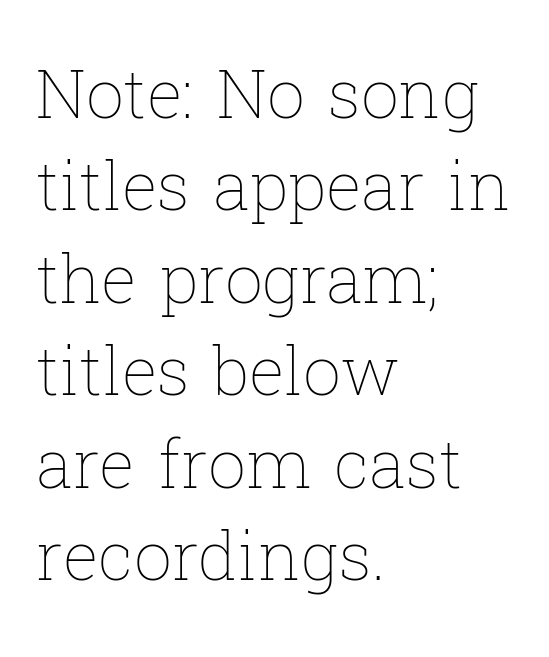
The passage shown is typed in a proportional face where columns would drift. In terms of posture, this sample is upright. These glyphs show unthickened strokes, regular width or finer. Plain, unruled lines of type. Where is the straight margin? On the left.
